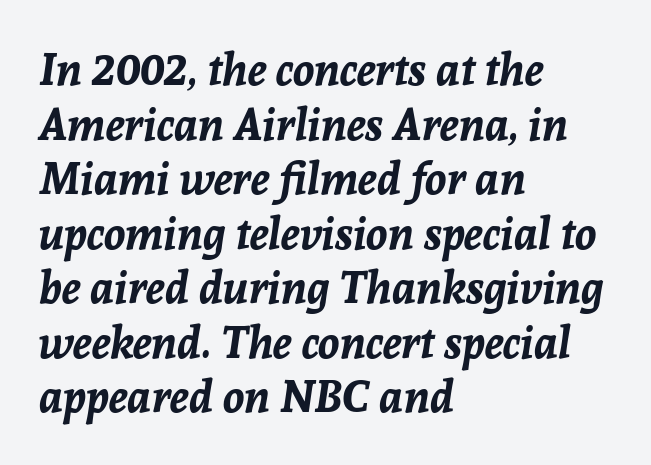
The image shows 44 px bold type, italic (leaning right); set left-aligned, line spacing 1.24x, normal letter spacing, not underlined; low stroke contrast and a medium x-height.
